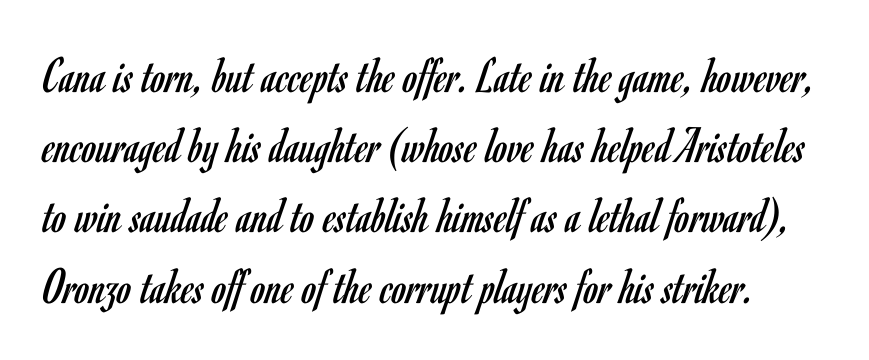
I'd call this a sans setting — the letters go barefoot. Check under the words: just untouched page. This reads as an unemphasized weight, regular at the heaviest. Evenly set lines give the paragraph a standard silhouette. Here the designer chose a conventional face with non-uniform glyph widths.
